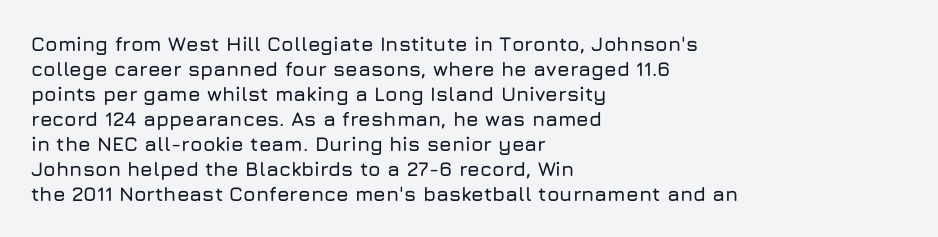
{"italic": "no", "underline": "no", "align": "left", "line_spacing": "normal", "line_spacing_ratio": 1.25, "letter_spacing": "normal", "letter_spacing_em": 0.0, "glyph_px": 20}
